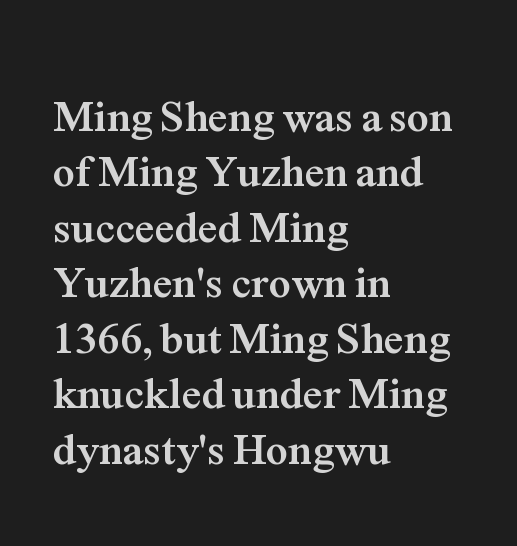
The vertical gap from one line to the next is medium. The ragged edge is on the right, which tells us the setting is flush left. In terms of posture, this sample is upright. The passage shown has conventional tracking throughout.
